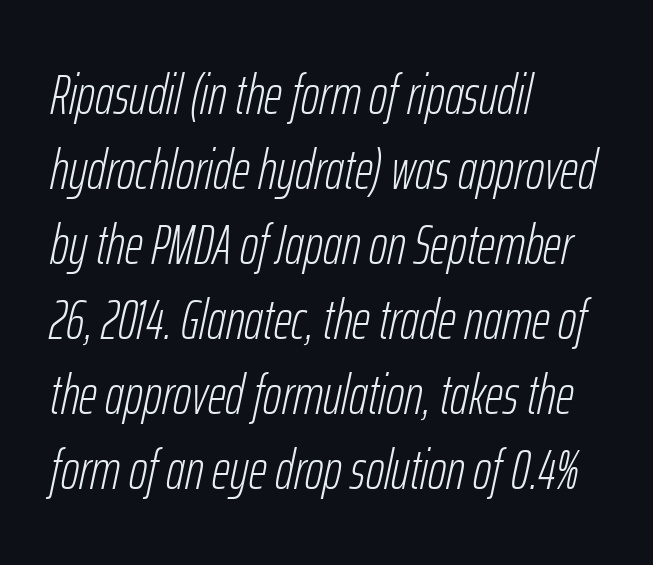
The image shows 56 px light, condensed type, italic (leaning right); set left-aligned, normal line spacing (1.34x), normal letter spacing, not underlined; low stroke contrast and a medium x-height.
